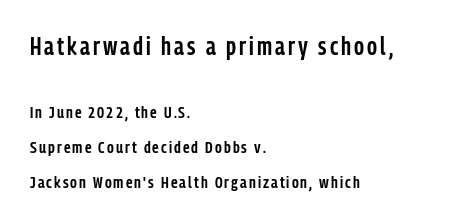
Q: Is the text bold? A: Semi-bold.
Q: Is the text italic (slanted)? A: No, it is upright.
Q: Is the text underlined? A: No.
Q: How is the paragraph aligned? A: Left-aligned.
Q: Is the spacing between lines tight, normal or loose? A: Loose.
Q: Which block of text is set in a larger size, the first (top) or the second (bottom)? A: The first (top) one.
